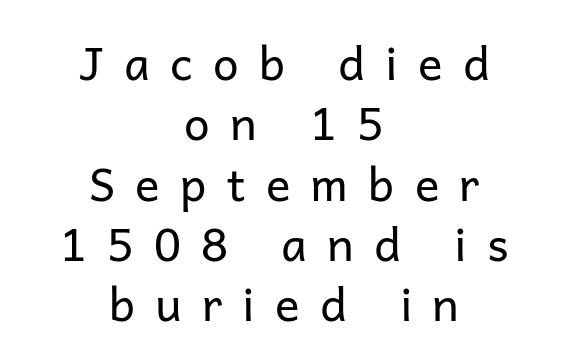
Q: Is the text bold? A: No.
Q: Is the text italic (slanted)? A: No, it is upright.
Q: Is the typeface a serif or a sans-serif typeface? A: Sans-serif.
Q: Is the text underlined? A: No.
Q: How is the paragraph aligned? A: Centered.
Q: Is the spacing between letters normal or unusually wide? A: Unusually wide.
Q: Is the spacing between lines tight, normal or loose? A: Normal.
Q: Width (condensed, normal, or wide)? A: Normal.
Q: Stroke contrast? A: Low.
Q: x-height? A: Medium.
Q: Monospaced? A: No.
